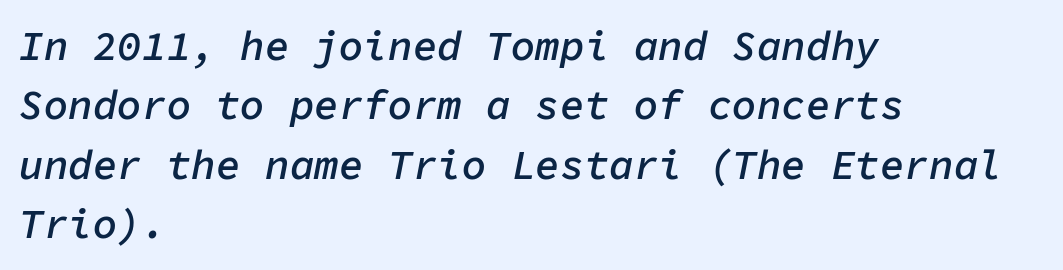
{"italic": "yes", "lean": "right", "slant_degrees": 11, "bold": "semi", "weight": "semibold", "width": "normal", "stroke_contrast": "low", "x_height": "medium", "monospaced": "yes", "underline": "no", "align": "left", "line_spacing": "normal", "line_spacing_ratio": 1.45, "letter_spacing": "normal", "letter_spacing_em": 0.0, "glyph_px": 41}
